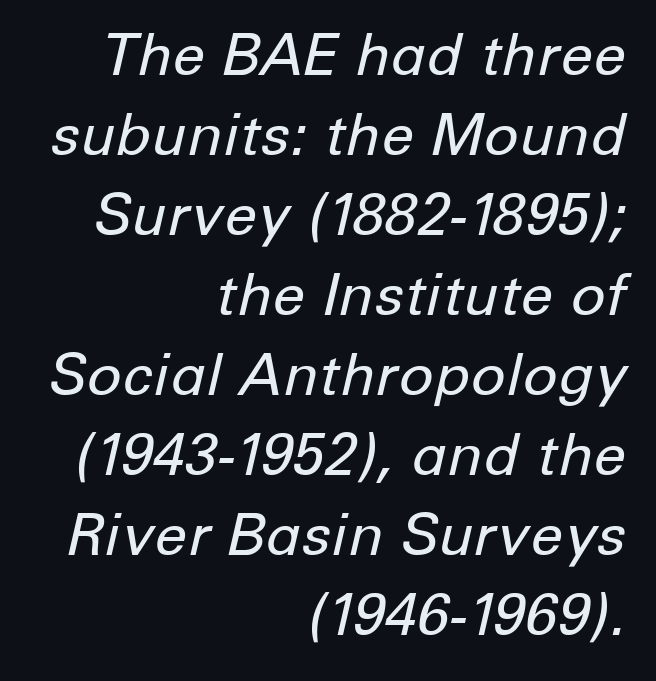
The image shows 58 px regular-weight type, italic (leaning right); set right-aligned, normal line spacing (1.38x), normal letter spacing, not underlined; low stroke contrast and a medium x-height.
